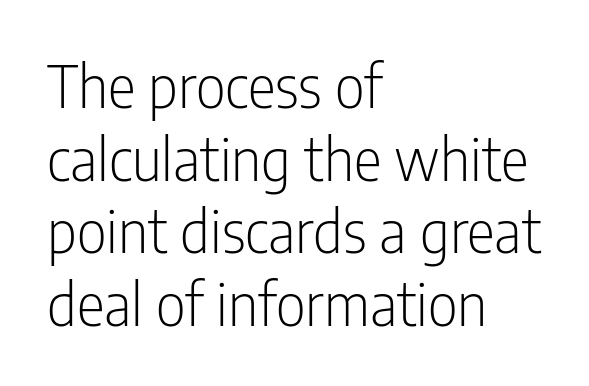
The image shows 59 px light, condensed sans-serif type, upright; set left-aligned, line spacing 1.23x, normal letter spacing, not underlined; low stroke contrast and a medium x-height.
